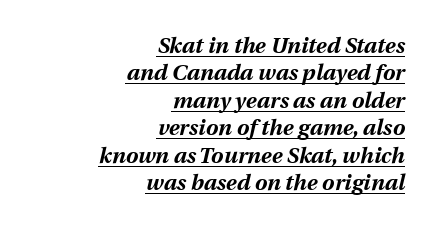
Q: Is the text bold? A: Yes.
Q: Is the text italic (slanted)? A: Yes, it leans right by about 13 degrees.
Q: Is the text underlined? A: Yes.
Q: How is the paragraph aligned? A: Right-aligned.
Q: Is the spacing between letters normal or unusually wide? A: Normal.
Q: Is the spacing between lines tight, normal or loose? A: Normal.
